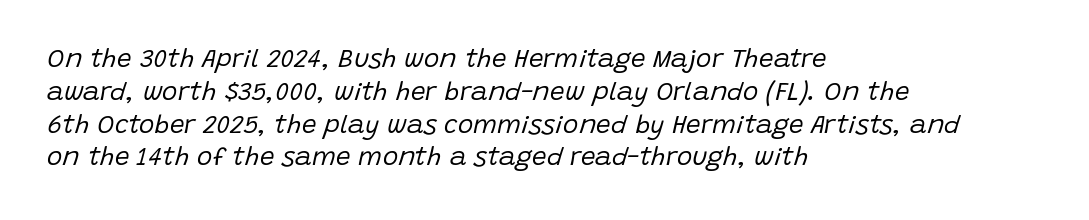
Does the leading feel generous? No, just average. Notice how the stems are inclined rather than vertical — that's the hallmark of italics. What stands out about the letter spacing? Nothing — it is the standard amount. No heavy texture on the line: the type isn't bold. Line beginnings align vertically; line endings do not.
